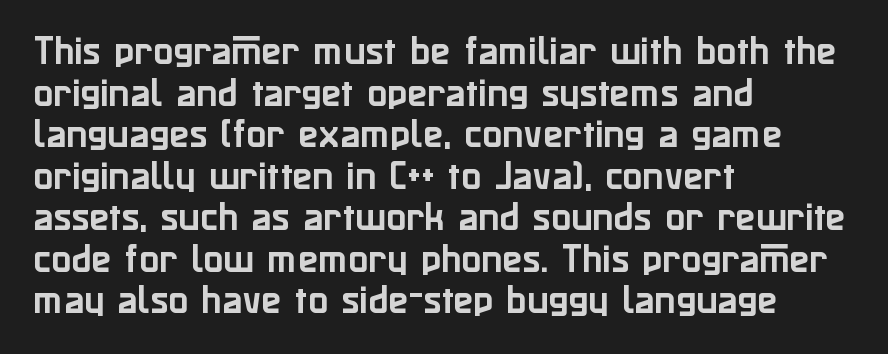
{"serif": "no", "italic": "no", "width": "normal", "stroke_contrast": "low", "x_height": "medium", "monospaced": "no", "underline": "no", "align": "left", "line_spacing": "normal", "line_spacing_ratio": 1.26, "letter_spacing": "normal", "letter_spacing_em": 0.0, "glyph_px": 33}
